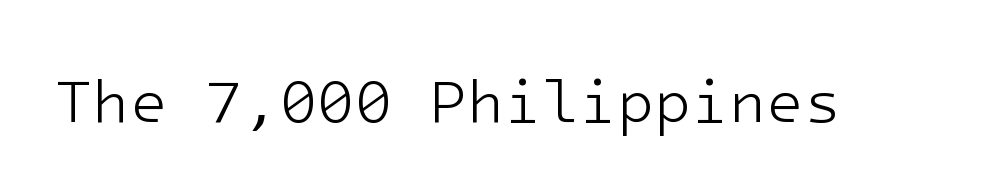
The image shows 61 px light sans-serif type, upright; set normal letter spacing, not underlined; low stroke contrast and a medium x-height.
